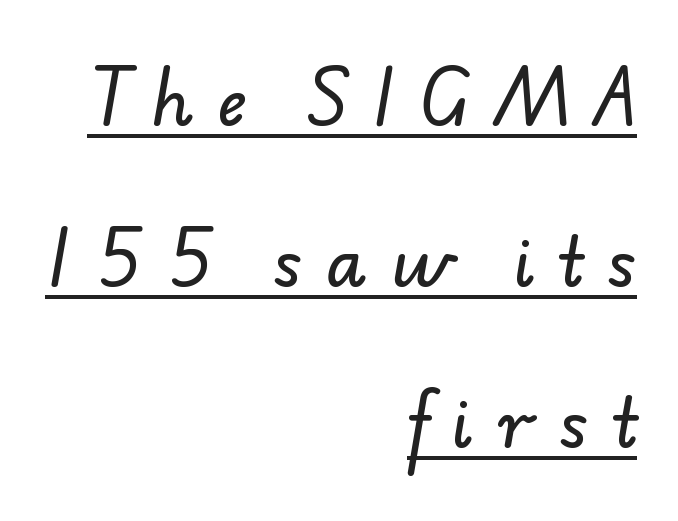
Airy leading. Proportional: the letters do not fall into vertical columns. Glyph-to-glyph distance is far greater than everyday printed text. These lines stack with their right ends in a neat column. Has an underline been added? It has. These lines are composed in type without serifs.
